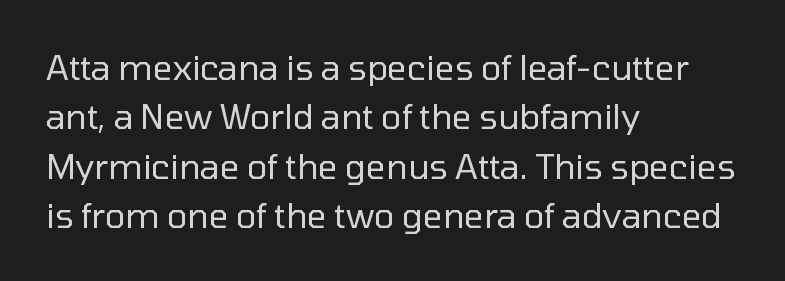
Q: Is the text bold? A: No.
Q: Is the text italic (slanted)? A: No, it is upright.
Q: Is the typeface a serif or a sans-serif typeface? A: Sans-serif.
Q: Is the text underlined? A: No.
Q: How is the paragraph aligned? A: Left-aligned.
Q: Is the spacing between letters normal or unusually wide? A: Normal.
Q: Is the spacing between lines tight, normal or loose? A: Normal.
Q: Width (condensed, normal, or wide)? A: Normal.
Q: Stroke contrast? A: Low.
Q: x-height? A: Medium.
Q: Monospaced? A: No.
